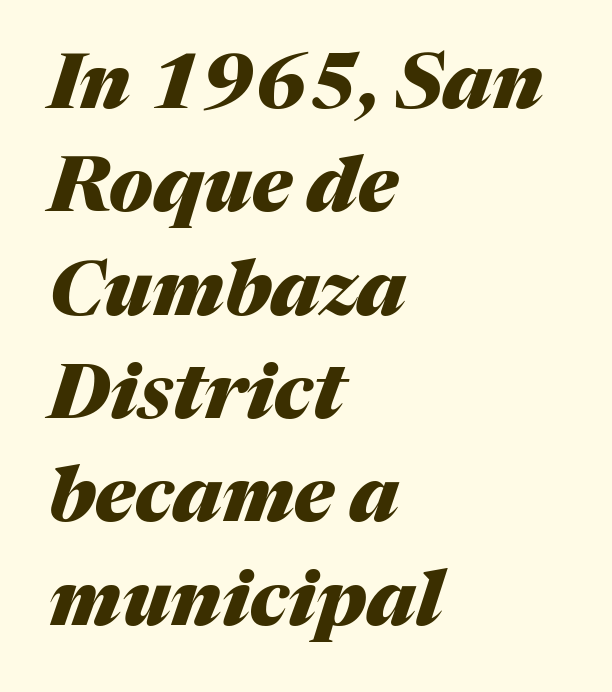
{"italic": "yes", "lean": "right", "slant_degrees": 17, "bold": "yes", "weight": "heavy", "width": "normal", "stroke_contrast": "medium", "x_height": "medium", "monospaced": "no", "underline": "no", "align": "left", "line_spacing": "normal", "line_spacing_ratio": 1.36, "letter_spacing": "normal", "letter_spacing_em": 0.0, "glyph_px": 76}
